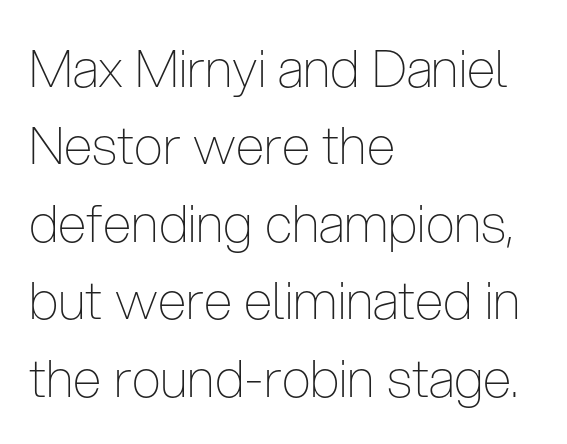
{"serif": "no", "italic": "no", "bold": "no", "weight": "thin", "width": "condensed", "stroke_contrast": "low", "x_height": "medium", "monospaced": "no", "underline": "no", "align": "left", "line_spacing": "normal", "line_spacing_ratio": 1.49, "letter_spacing": "normal", "letter_spacing_em": 0.0, "glyph_px": 52}
